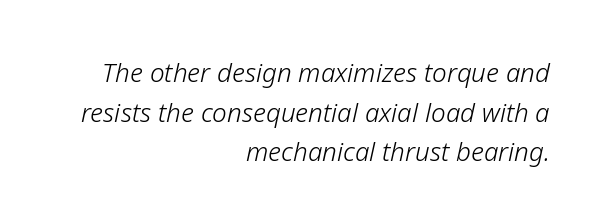
The image shows 26 px text type, italic (leaning right); set right-aligned, normal line spacing (1.52x), normal letter spacing, not underlined.
